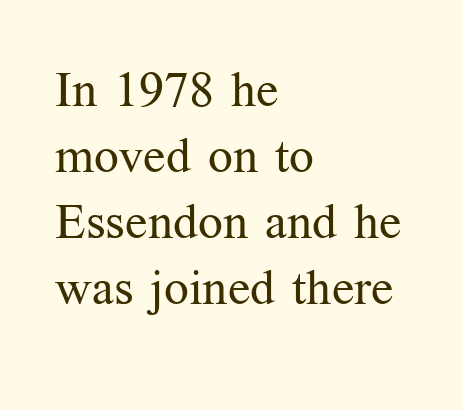
The passage shown is not underscored anywhere. Visually the block forms a straight wall on the left and a jagged coastline on the right. Observe the serifs anchoring each vertical stroke in this sample. Heaviness? Minimal to ordinary, like unemphasized prose.
